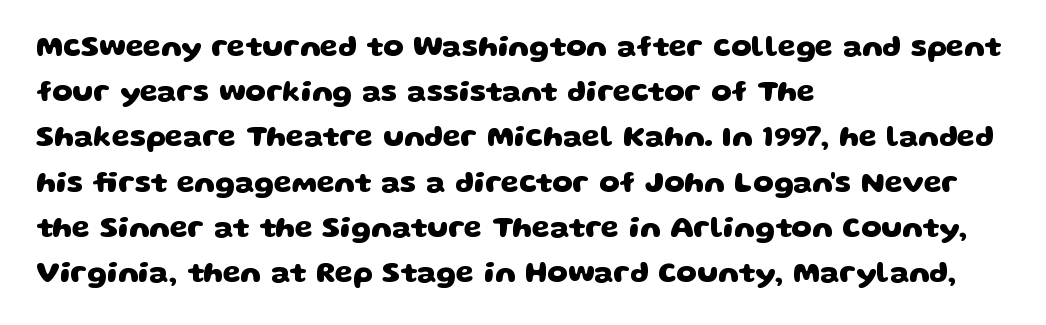
Q: Is the text bold? A: Yes.
Q: Is the typeface a serif or a sans-serif typeface? A: Sans-serif.
Q: Is the text underlined? A: No.
Q: How is the paragraph aligned? A: Left-aligned.
Q: Is the spacing between letters normal or unusually wide? A: Normal.
Q: Is the spacing between lines tight, normal or loose? A: Normal.
Q: Width (condensed, normal, or wide)? A: Wide.
Q: Stroke contrast? A: Low.
Q: x-height? A: Large.
Q: Monospaced? A: No.
